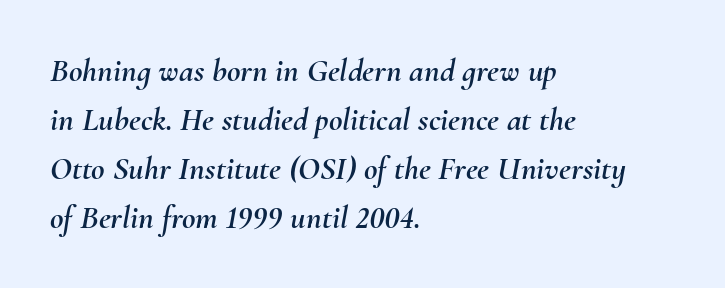
Typeset ragged right — the left edge is the straight one. Any mark beneath the type? The region is blank. Here the designer chose a conventional face with non-uniform glyph widths. In terms of posture, this sample is oblique. Tracking value appears to be zero — textbook default spacing. The passage shown stacks its lines at a standard gap.
